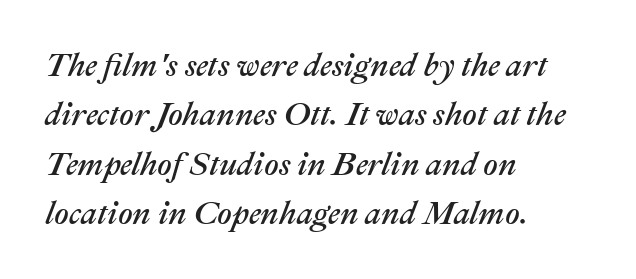
The image shows 32 px text type, italic (leaning right); set left-aligned, normal line spacing (1.54x), normal letter spacing, not underlined; medium stroke contrast and a medium x-height.
